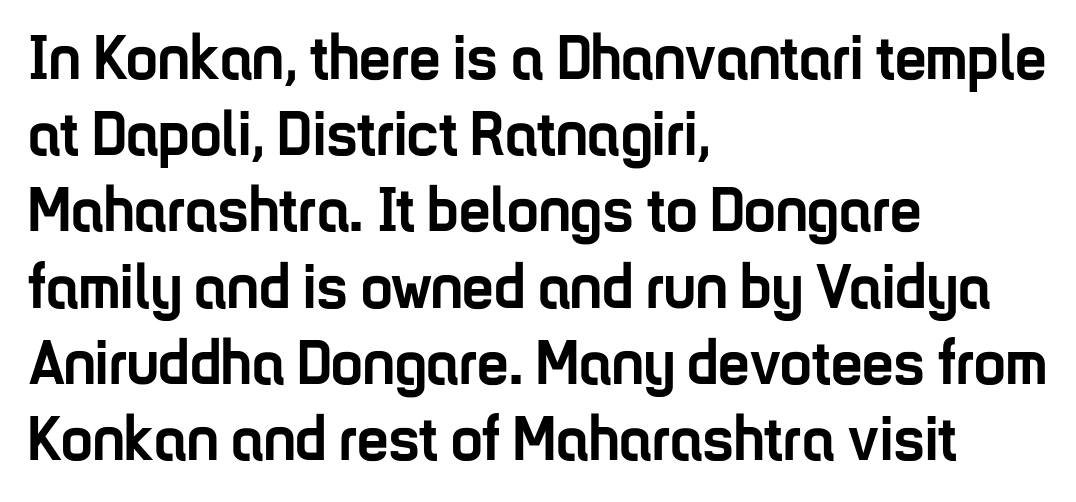
{"serif": "no", "italic": "no", "bold": "yes", "weight": "semibold", "width": "condensed", "stroke_contrast": "low", "x_height": "medium", "monospaced": "no", "underline": "no", "align": "left", "line_spacing_ratio": 1.21, "letter_spacing": "normal", "letter_spacing_em": 0.0, "glyph_px": 63}
